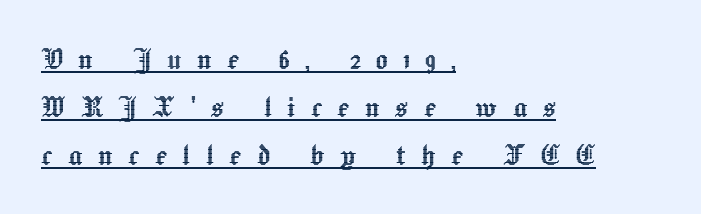
The letters stand straight up with perfectly vertical stems. Note the varied advance widths — an 'i' is clearly narrower than an 'm'. Honestly, the row spacing looks completely unremarkable. There is plenty of visible air inserted between adjacent glyphs. Emphasis is given by a line drawn under the lettering. Teacher's note: observe the even left margin — that is flush-left alignment.
